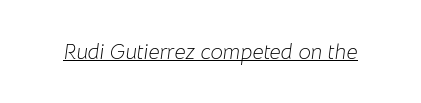
The image shows 22 px text type, italic (leaning right); set normal letter spacing, underlined.
